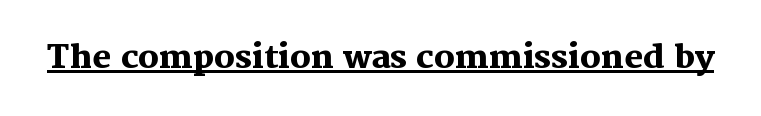
Does a line run under the words? Yes, clearly. Emphasis by weight is at full strength: bold. Regarding serifs, this sample has them. Proportional: the letters do not fall into vertical columns.
